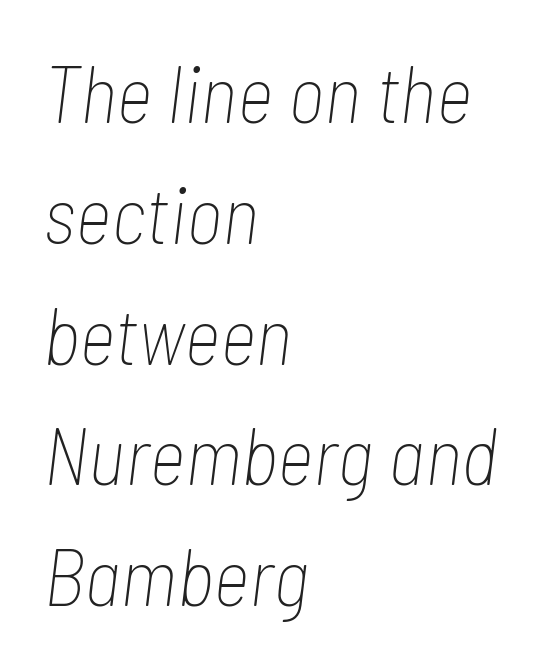
Here the designer chose a conventional face with non-uniform glyph widths. The strip under each line holds only bare page. A student would call this left alignment; a typographer would say flush left, rag right. This sample uses plain, unmodified letter spacing.
